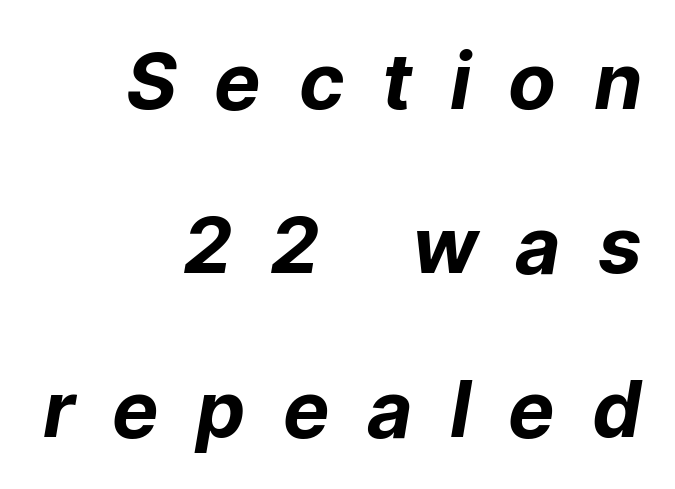
The image shows 78 px bold sans-serif type; set right-aligned, loose line spacing (2.1x), unusually wide letter spacing (+0.48 em), not underlined; low stroke contrast and a medium x-height.
